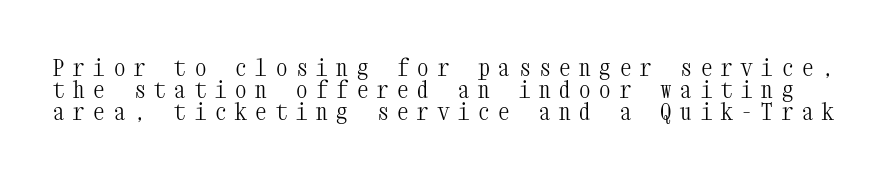
{"italic": "no", "bold": "no", "underline": "no", "line_spacing": "tight", "line_spacing_ratio": 0.96, "letter_spacing": "wide", "letter_spacing_em": 0.38, "glyph_px": 23}
